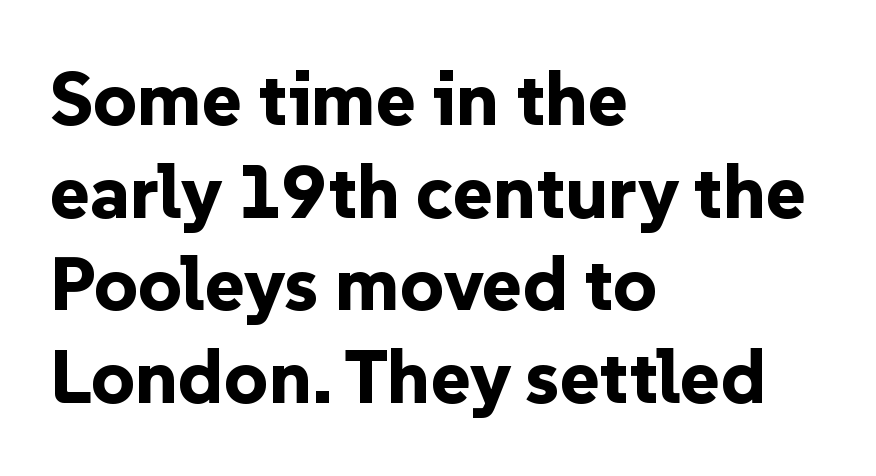
The image shows 76 px bold sans-serif type, upright; set left-aligned, line spacing 1.22x, normal letter spacing, not underlined; low stroke contrast and a medium x-height.
